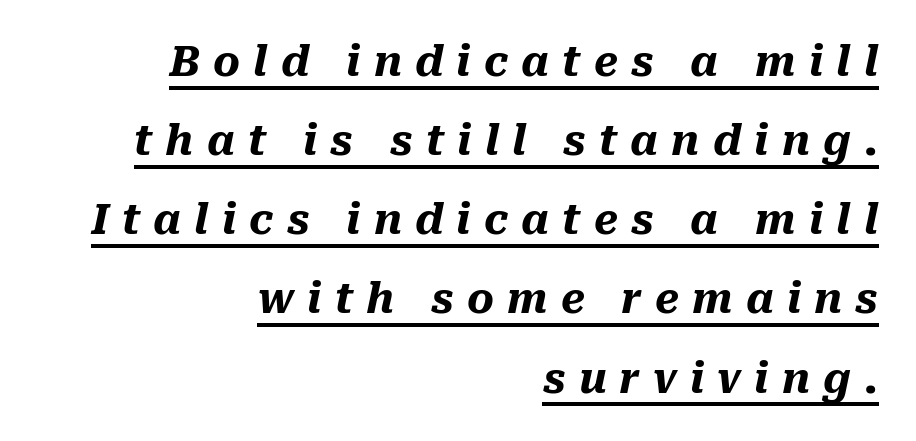
Honestly, the rows look like they've been pulled way apart. A typesetter would call this proportional, since set widths differ per character. What weight is shown? A full bold with thick strokes. Every character sits at an angle, as italics do. If you drew a ruler down the right edge, every line would touch it.
